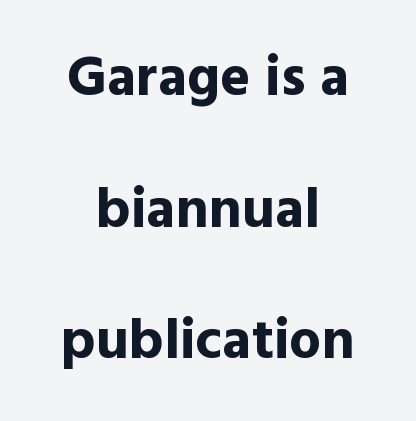
Q: Is the text bold? A: Yes.
Q: Is the text italic (slanted)? A: No, it is upright.
Q: Is the typeface a serif or a sans-serif typeface? A: Sans-serif.
Q: Is the text underlined? A: No.
Q: How is the paragraph aligned? A: Centered.
Q: Is the spacing between letters normal or unusually wide? A: Normal.
Q: Is the spacing between lines tight, normal or loose? A: Loose.
Q: Width (condensed, normal, or wide)? A: Normal.
Q: x-height? A: Medium.
Q: Monospaced? A: No.
